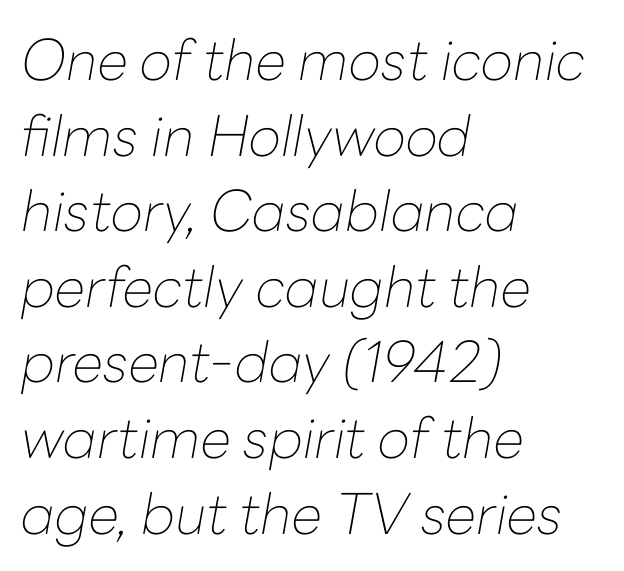
{"italic": "yes", "lean": "right", "slant_degrees": 10, "bold": "no", "weight": "thin", "width": "normal", "stroke_contrast": "low", "x_height": "medium", "monospaced": "no", "underline": "no", "align": "left", "line_spacing": "normal", "line_spacing_ratio": 1.35, "letter_spacing": "normal", "letter_spacing_em": 0.0, "glyph_px": 56}
